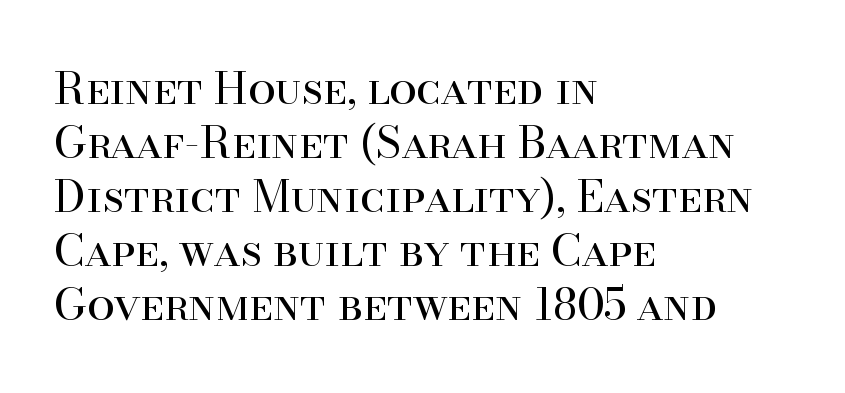
The typeface chosen for these lines features serifs. Characters remain perfectly vertical along every line. Any mark beneath the type? The region is blank. The passage shown is typed in a proportional face where columns would drift. No letter is thick-stroked: the sample isn't bold.
